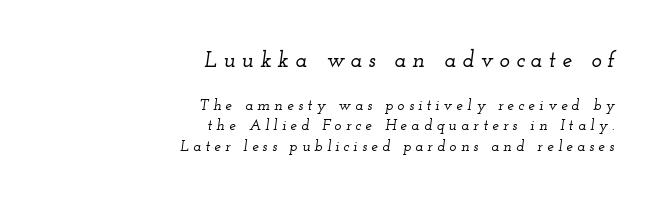
Q: Is the text italic (slanted)? A: Yes, it leans right by about 12 degrees.
Q: Is the text underlined? A: No.
Q: How is the paragraph aligned? A: Right-aligned.
Q: Is the spacing between letters normal or unusually wide? A: Unusually wide.
Q: Is the spacing between lines tight, normal or loose? A: Normal.
Q: Which block of text is set in a larger size, the first (top) or the second (bottom)? A: The first (top) one.
